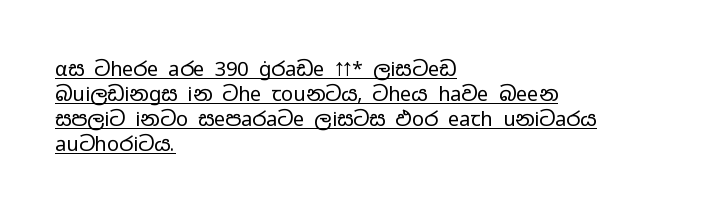
The image shows 20 px text type, upright; set left-aligned, normal line spacing (1.25x), normal letter spacing, underlined.
